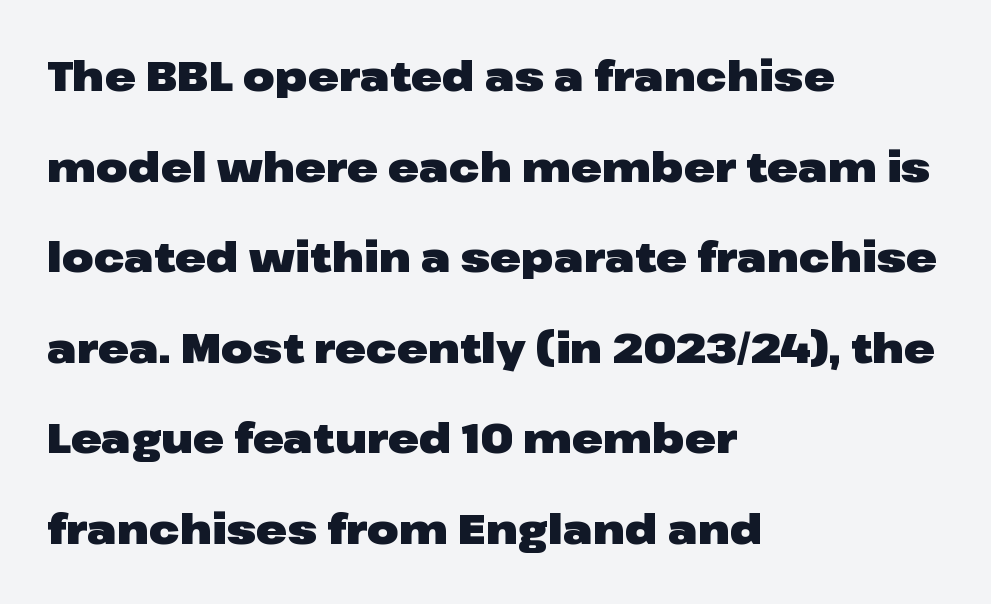
Q: Is the text bold? A: Yes.
Q: Is the text italic (slanted)? A: No, it is upright.
Q: Is the typeface a serif or a sans-serif typeface? A: Sans-serif.
Q: Is the text underlined? A: No.
Q: How is the paragraph aligned? A: Left-aligned.
Q: Is the spacing between letters normal or unusually wide? A: Normal.
Q: Is the spacing between lines tight, normal or loose? A: Loose.
Q: Width (condensed, normal, or wide)? A: Wide.
Q: Stroke contrast? A: Low.
Q: x-height? A: Medium.
Q: Monospaced? A: No.
